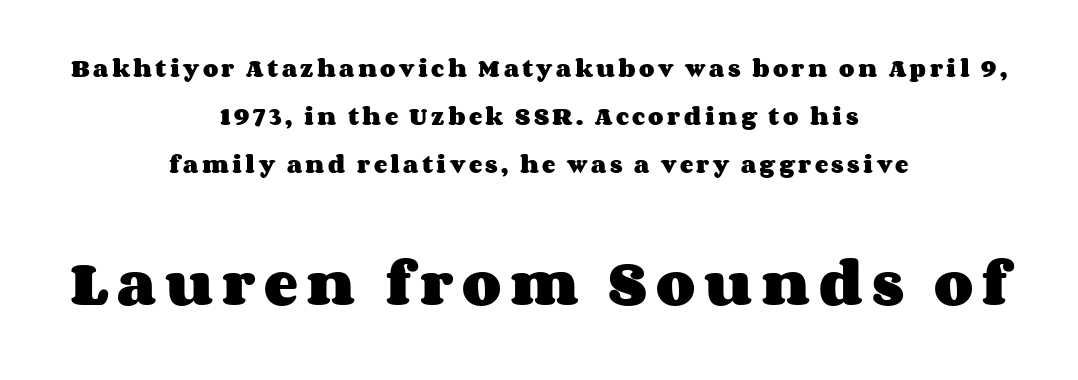
Q: Is the text bold? A: Yes.
Q: Is the text italic (slanted)? A: No, it is upright.
Q: Is the text underlined? A: No.
Q: How is the paragraph aligned? A: Centered.
Q: Is the spacing between lines tight, normal or loose? A: Loose.
Q: Which block of text is set in a larger size, the first (top) or the second (bottom)? A: The second (bottom) one.
Q: Width (condensed, normal, or wide)? A: Wide.
Q: Stroke contrast? A: Medium.
Q: x-height? A: Large.
Q: Monospaced? A: No.
